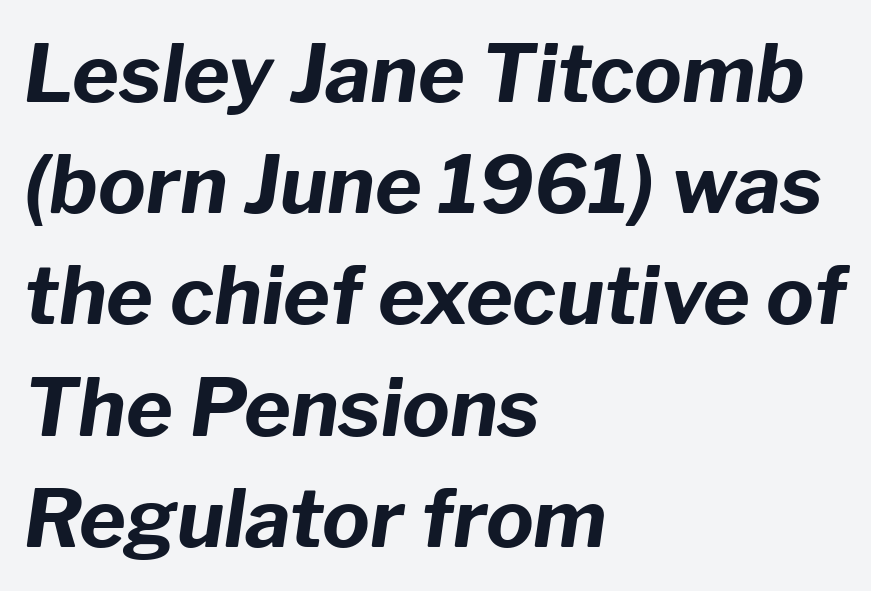
{"italic": "yes", "lean": "right", "slant_degrees": 8, "bold": "yes", "weight": "bold", "width": "normal", "stroke_contrast": "low", "x_height": "medium", "monospaced": "no", "underline": "no", "align": "left", "line_spacing": "normal", "line_spacing_ratio": 1.39, "letter_spacing": "normal", "letter_spacing_em": 0.0, "glyph_px": 80}
